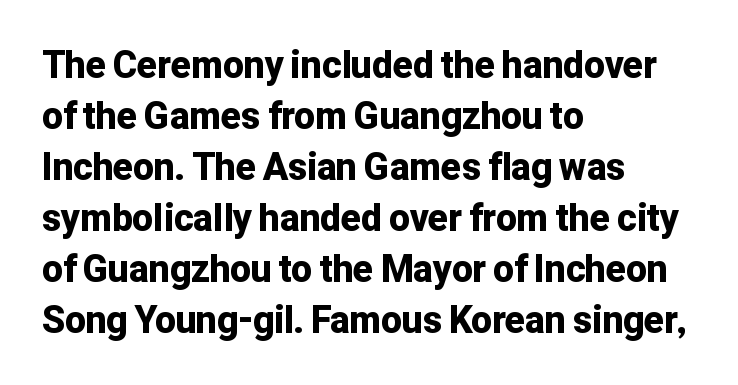
Q: Is the text bold? A: Yes.
Q: Is the text italic (slanted)? A: No, it is upright.
Q: Is the typeface a serif or a sans-serif typeface? A: Sans-serif.
Q: Is the text underlined? A: No.
Q: How is the paragraph aligned? A: Left-aligned.
Q: Is the spacing between letters normal or unusually wide? A: Normal.
Q: Is the spacing between lines tight, normal or loose? A: Normal.
Q: Width (condensed, normal, or wide)? A: Normal.
Q: Stroke contrast? A: Low.
Q: x-height? A: Medium.
Q: Monospaced? A: No.
